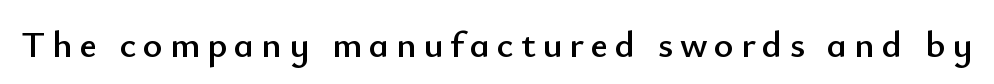
Anything drawn beneath the words? Only blank space. The font family rendered here belongs to the sans-serif group. Style check: upright. Do the characters align in a grid? No, the font is proportional.
